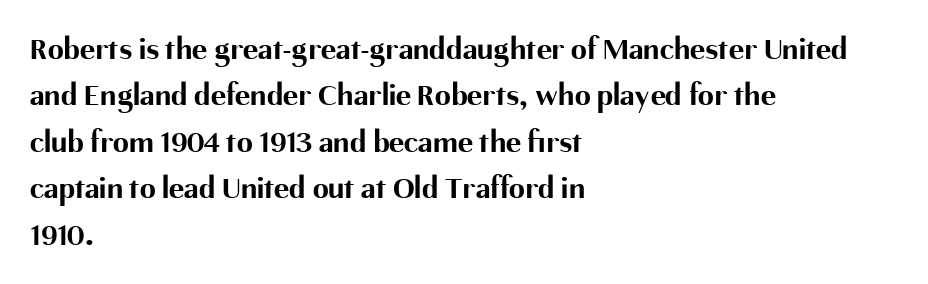
The image shows 32 px bold sans-serif type, upright; set left-aligned, normal line spacing (1.45x), normal letter spacing, not underlined; medium stroke contrast and a medium x-height.
